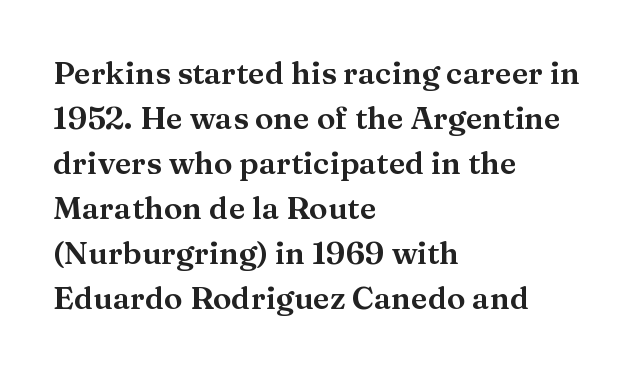
In terms of leading, this rendering sits right in the middle. The line texture is even and compact thanks to regular tracking. You can tell it's not italic because the verticals are truly vertical. Small tapered or slab feet sit at the stroke ends, so this counts as serif.
